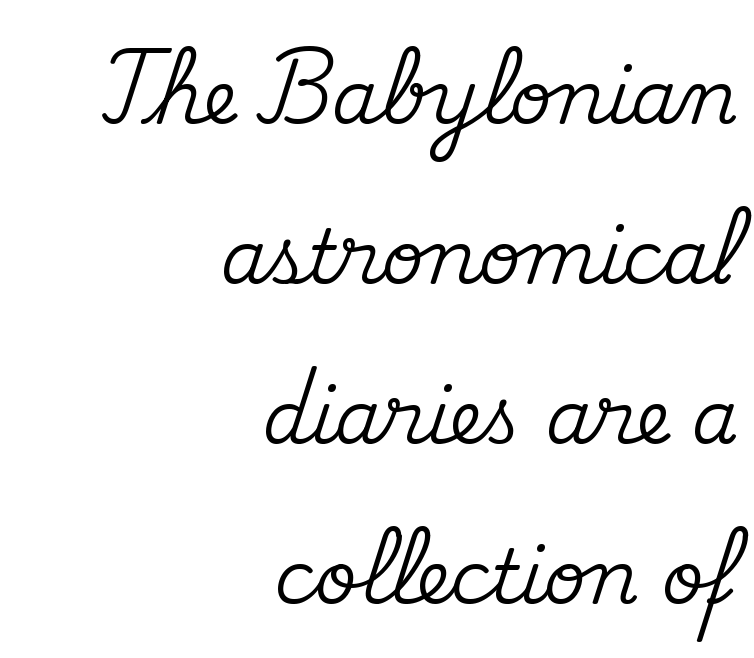
The image shows 74 px serif type; set right-aligned, loose line spacing (2.16x), normal letter spacing, not underlined; medium stroke contrast and a small x-height.
